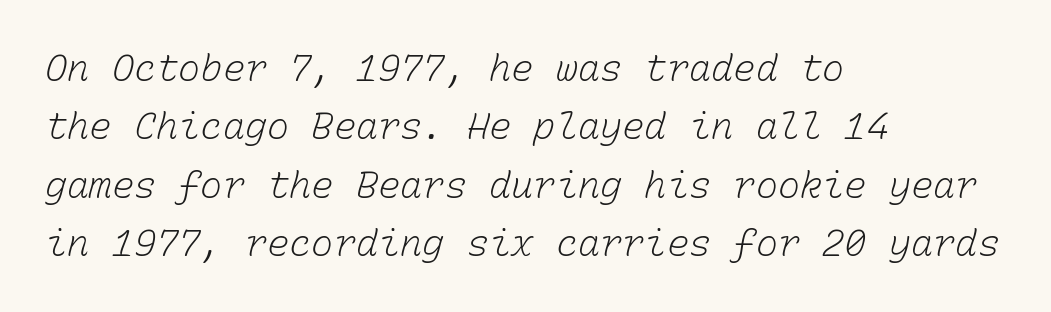
Do the characters align in a grid? Yes, the font is monospaced. In terms of letterspacing, this is plain default setting. This sample is left-justified, so line endings fall wherever the words run out. Horizontal bands of white between lines are of average thickness. The font is comparable to plain body text, perhaps lighter. The glyphs are unaccompanied by any horizontal stroke below them.
